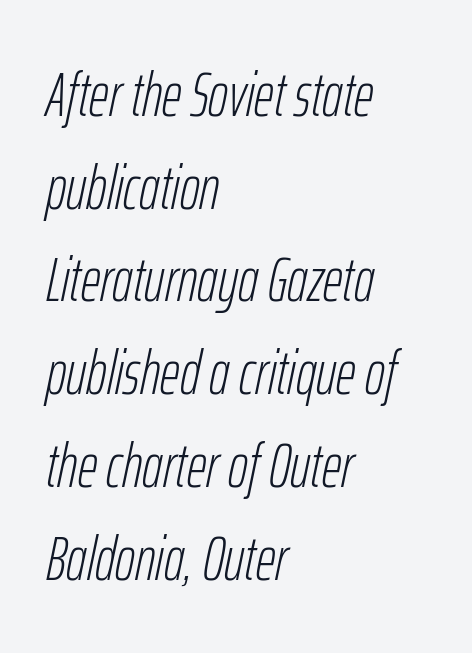
Q: Is the text bold? A: No.
Q: Is the text italic (slanted)? A: Yes, it leans right by about 12 degrees.
Q: Is the text underlined? A: No.
Q: How is the paragraph aligned? A: Left-aligned.
Q: Is the spacing between letters normal or unusually wide? A: Normal.
Q: Is the spacing between lines tight, normal or loose? A: Normal.
Q: Width (condensed, normal, or wide)? A: Condensed.
Q: Stroke contrast? A: Low.
Q: x-height? A: Medium.
Q: Monospaced? A: No.
